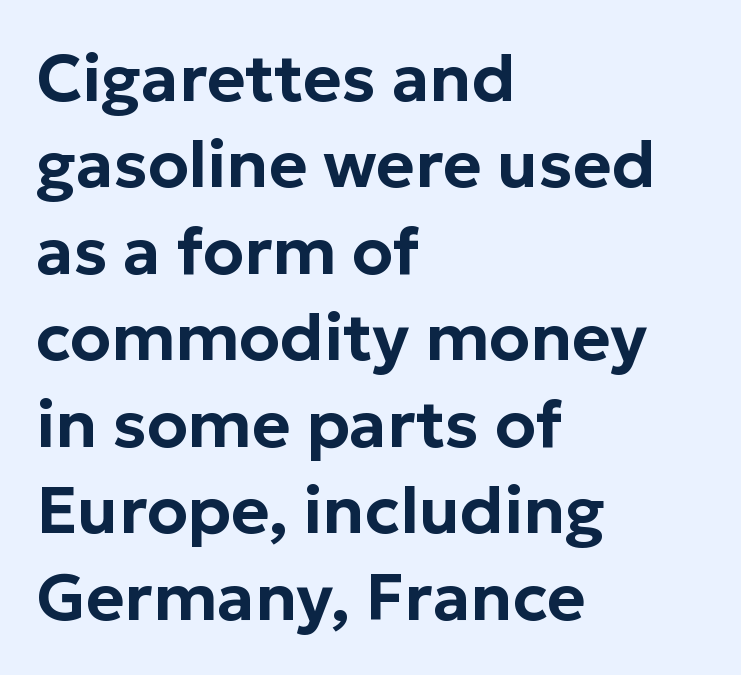
The image shows 66 px sans-serif type, upright; set left-aligned, normal line spacing (1.31x), normal letter spacing, not underlined; low stroke contrast and a medium x-height.
